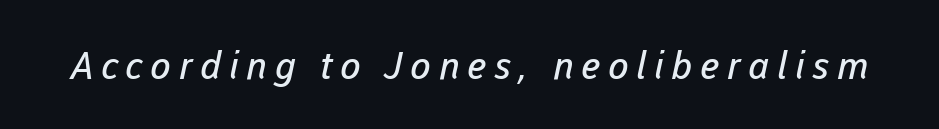
{"serif": "no", "bold": "no", "weight": "regular", "width": "normal", "stroke_contrast": "low", "x_height": "medium", "monospaced": "no", "underline": "no", "letter_spacing": "wide", "letter_spacing_em": 0.2, "glyph_px": 38}
